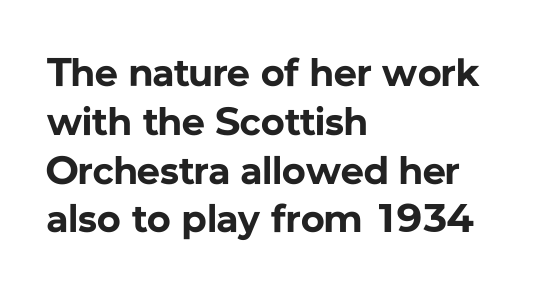
{"serif": "no", "italic": "no", "bold": "yes", "weight": "bold", "width": "normal", "stroke_contrast": "low", "x_height": "medium", "monospaced": "no", "underline": "no", "align": "left", "line_spacing_ratio": 1.22, "letter_spacing": "normal", "letter_spacing_em": 0.0, "glyph_px": 40}
